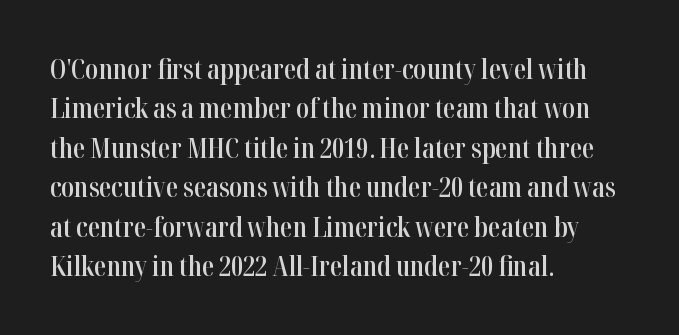
Q: Is the text bold? A: Semi-bold.
Q: Is the text italic (slanted)? A: No, it is upright.
Q: Is the text underlined? A: No.
Q: How is the paragraph aligned? A: Left-aligned.
Q: Is the spacing between letters normal or unusually wide? A: Normal.
Q: Is the spacing between lines tight, normal or loose? A: Normal.
